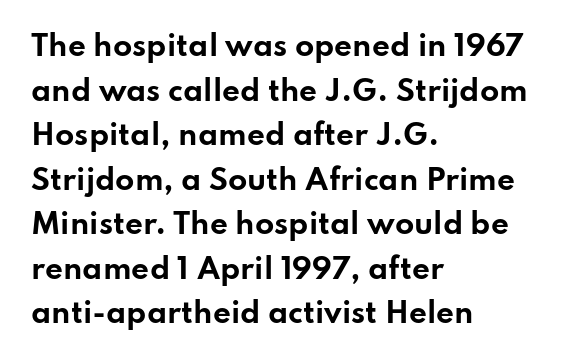
The gaps between neighbouring characters are ordinary and unremarkable. The typeface chosen for these lines omits serifs. Spacing verdict: proportional, widths tailored to each character. Every stem runs plumb, perpendicular to the baseline. The space beneath each line is pristine and unruled.
